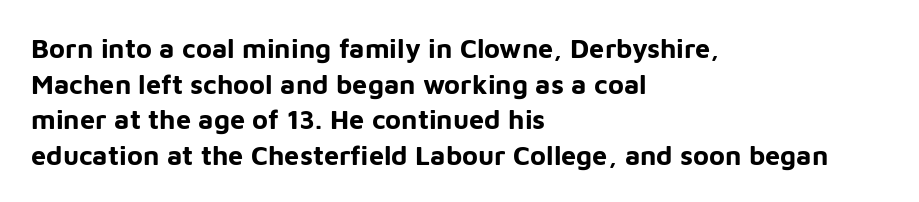
The image shows 27 px bold type, upright; set left-aligned, normal line spacing (1.32x), normal letter spacing, not underlined.
